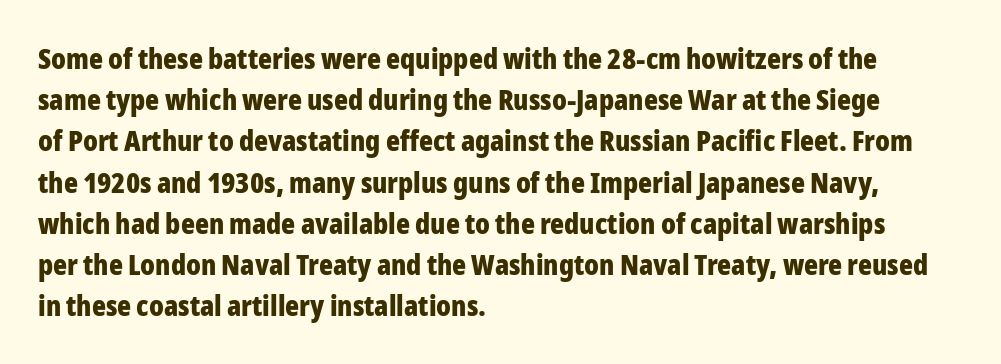
Is this a fixed-width face? No — the glyphs have proportional, varying widths. Stroke thickness is high; the sample reads as a true bold. The zone under the glyphs is completely vacant. The letters sit at their default tracking, neither squeezed nor spread. Quick note: interline space is typical.
